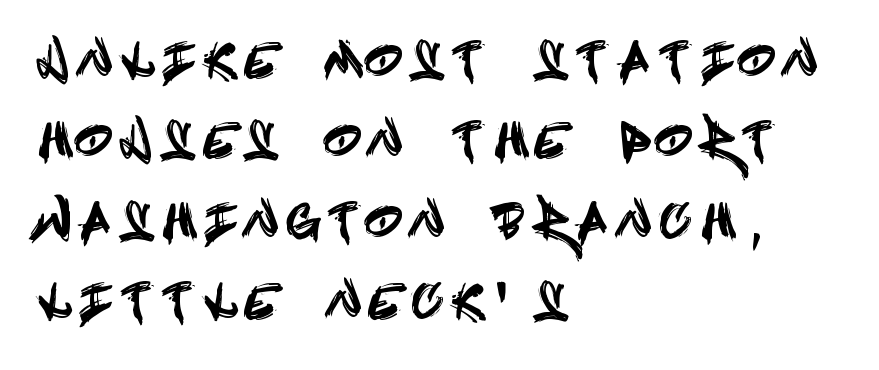
{"serif": "no", "width": "condensed", "x_height": "large", "underline": "no", "align": "left", "line_spacing_ratio": 1.75, "letter_spacing": "wide", "letter_spacing_em": 0.34, "glyph_px": 46}
